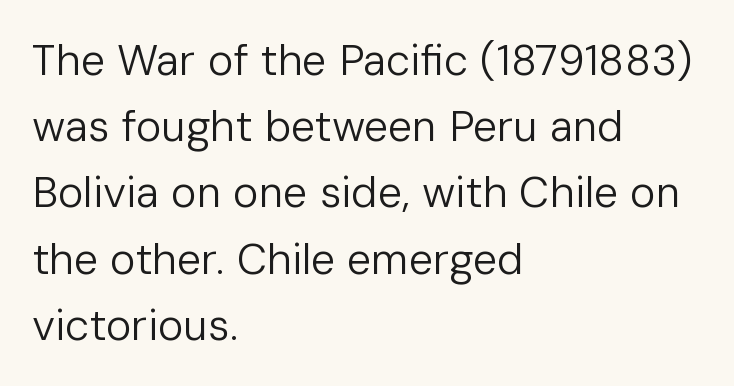
{"serif": "no", "italic": "no", "bold": "no", "weight": "regular", "width": "normal", "stroke_contrast": "low", "x_height": "medium", "monospaced": "no", "underline": "no", "align": "left", "line_spacing": "normal", "line_spacing_ratio": 1.54, "letter_spacing": "normal", "letter_spacing_em": 0.0, "glyph_px": 43}
